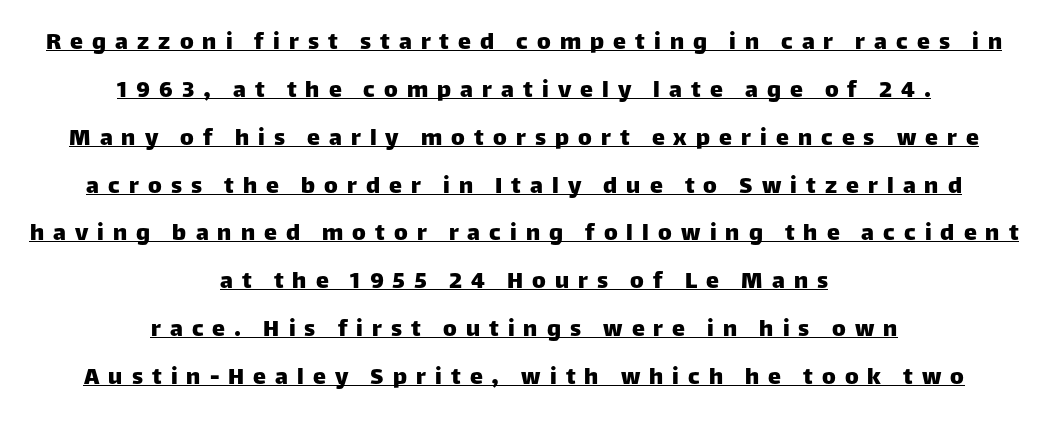
The image shows 26 px text type, upright; set centered, line spacing 1.84x, unusually wide letter spacing (+0.35 em), underlined.
